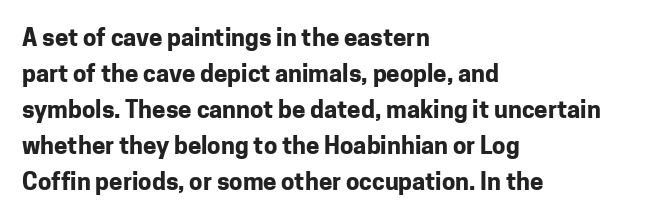
Q: Is the text bold? A: Yes.
Q: Is the text italic (slanted)? A: No, it is upright.
Q: Is the text underlined? A: No.
Q: How is the paragraph aligned? A: Left-aligned.
Q: Is the spacing between letters normal or unusually wide? A: Normal.
Q: Is the spacing between lines tight, normal or loose? A: Normal.
